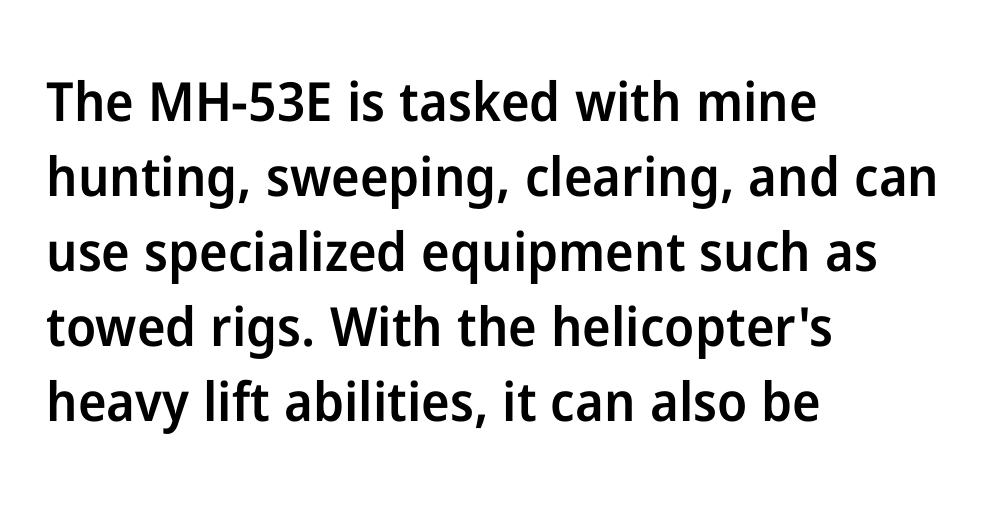
The image shows 54 px semibold sans-serif type, upright; set left-aligned, normal line spacing (1.39x), normal letter spacing, not underlined; low stroke contrast and a medium x-height.
